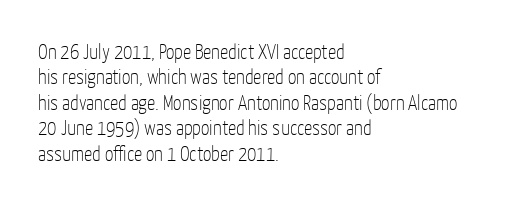
A bare baseline throughout the passage. Line beginnings align vertically; line endings do not. This sample uses plain, unmodified letter spacing. Posture: straight, roman, zero tilt. Is this a heavy cut? Hardly; it is regular or lighter.
